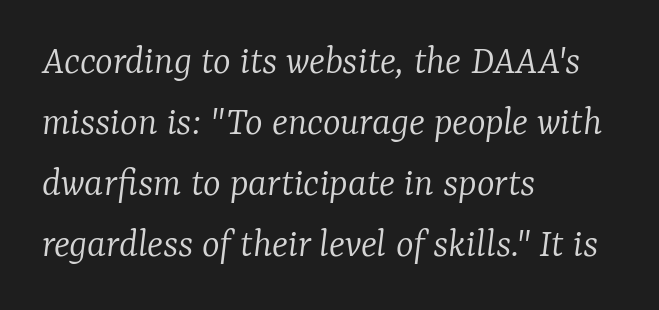
The rendering uses natural spacing where letterforms have individual widths. Descender tails drop into unmarked territory. Honestly, the letter spacing is just normal — you wouldn't notice it. These lines are set flush left with a ragged right edge. The characters display serif detailing at their extremities. If you measured baseline to baseline, you'd find a middling distance.
